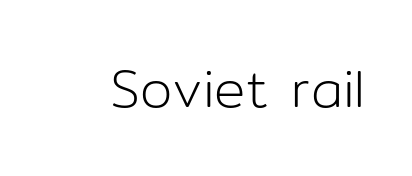
A bare baseline throughout the passage. No heavy texture on the line: the type isn't bold. The axis of the letterforms is exactly vertical. Is this a sans? Yes — the strokes have no serifs.
